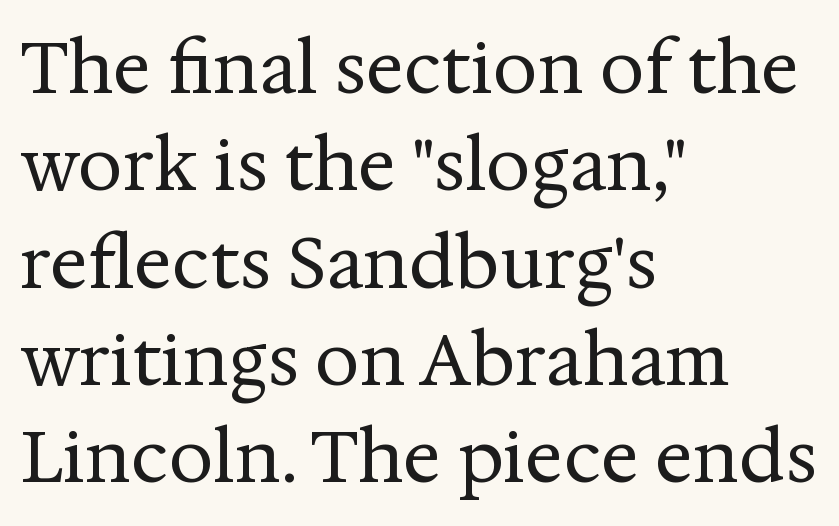
Each word holds together tightly as a unit, with standard inter-letter gaps. If you drew a ruler down the left edge, every line would touch it. Stroke thickness stays within the range of a standard reading face or lighter. In terms of letterform style, serifs are clearly present. Do the characters align in a grid? No, the font is proportional. The words here are not underlined.
